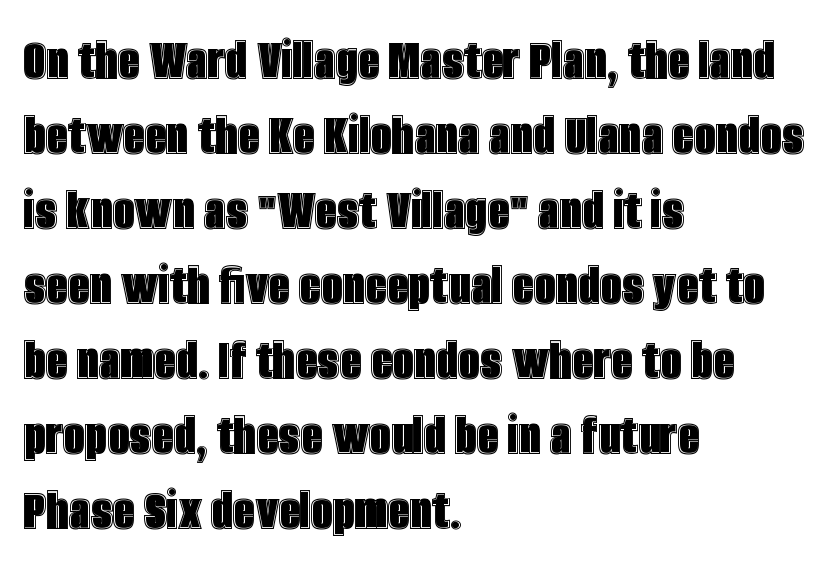
One-word summary of the alignment: left. Is this a fixed-width face? No — the glyphs have proportional, varying widths. The line texture is even and compact thanks to regular tracking. Nobody drew a line under any word here. This sample uses an upright cut, with every glyph sitting square on the baseline.
